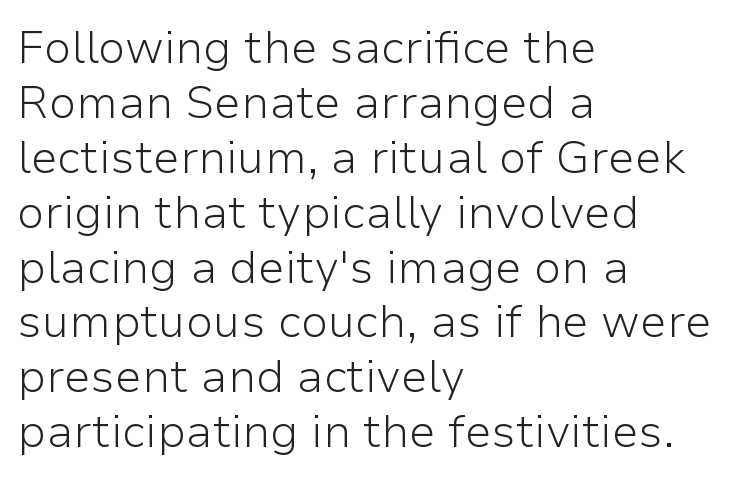
The image shows 45 px light sans-serif type, upright; set left-aligned, line spacing 1.22x, normal letter spacing, not underlined; low stroke contrast and a medium x-height.
